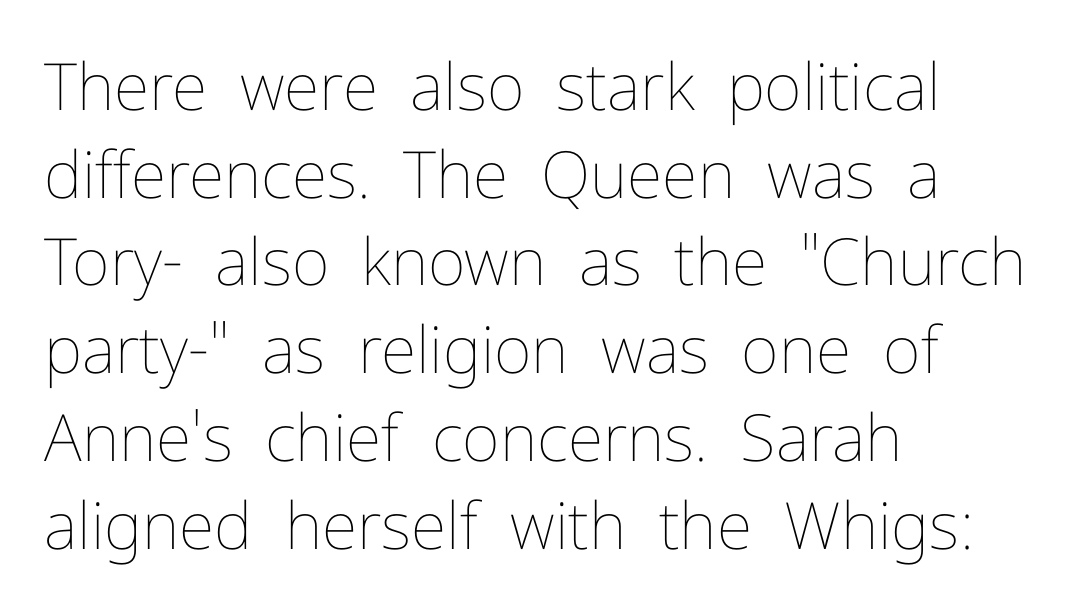
Letter spacing: default. The passage shown is not bold in any degree. The typography opts for an upright posture over an oblique one. The specimen omits any rule beneath the text block's lines. Regular leading. If you drew a ruler down the left edge, every line would touch it.
